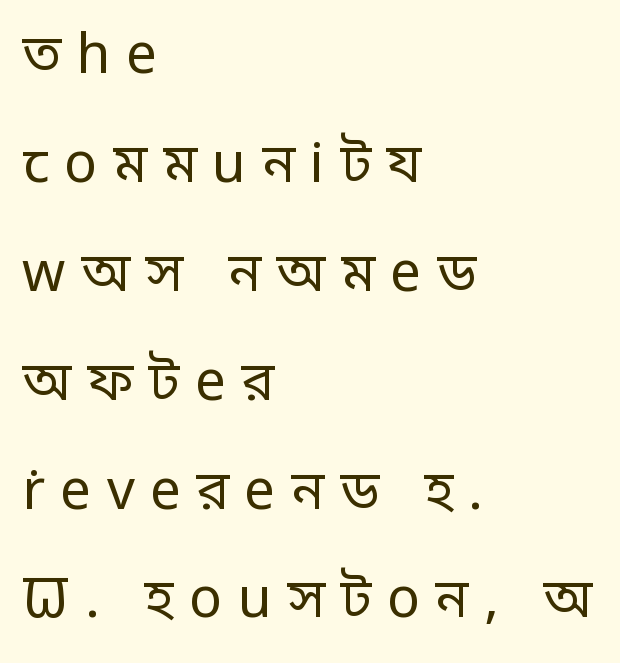
The image shows 55 px regular-weight sans-serif type, upright; set left-aligned, loose line spacing (1.98x), unusually wide letter spacing (+0.28 em), not underlined; low stroke contrast and a large x-height.
